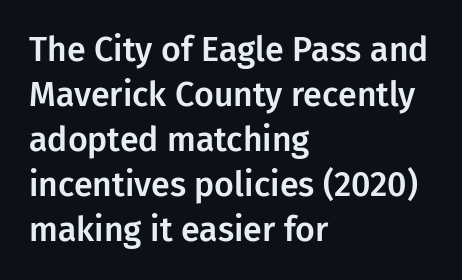
Q: Is the text italic (slanted)? A: No, it is upright.
Q: Is the typeface a serif or a sans-serif typeface? A: Sans-serif.
Q: Is the text underlined? A: No.
Q: How is the paragraph aligned? A: Left-aligned.
Q: Is the spacing between letters normal or unusually wide? A: Normal.
Q: Is the spacing between lines tight, normal or loose? A: Normal.
Q: Width (condensed, normal, or wide)? A: Normal.
Q: Stroke contrast? A: Low.
Q: x-height? A: Medium.
Q: Monospaced? A: No.
